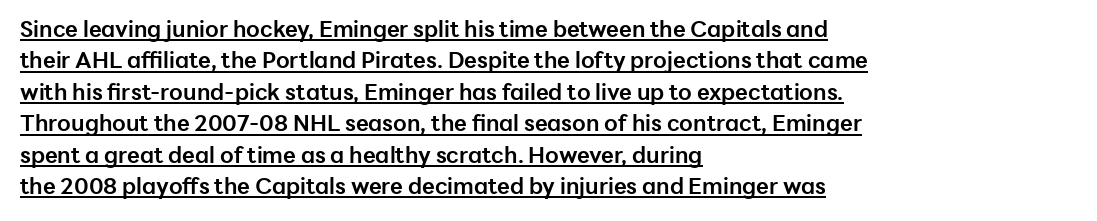
Q: Is the text bold? A: Yes.
Q: Is the text italic (slanted)? A: No, it is upright.
Q: Is the text underlined? A: Yes.
Q: How is the paragraph aligned? A: Left-aligned.
Q: Is the spacing between letters normal or unusually wide? A: Normal.
Q: Is the spacing between lines tight, normal or loose? A: Normal.
